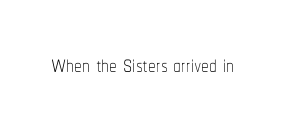
The image shows 31 px thin, condensed type, upright; set normal letter spacing, not underlined; low stroke contrast and a medium x-height.
